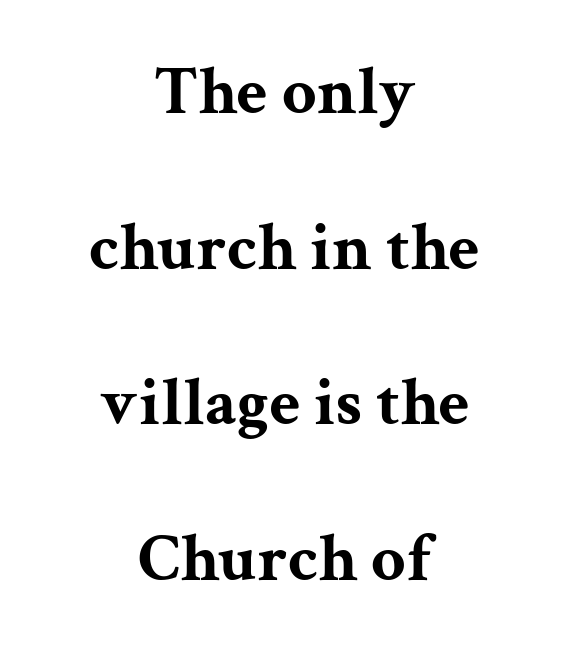
The image shows 68 px bold, wide serif type, upright; set centered, loose line spacing (2.29x), normal letter spacing, not underlined; medium stroke contrast and a medium x-height.
